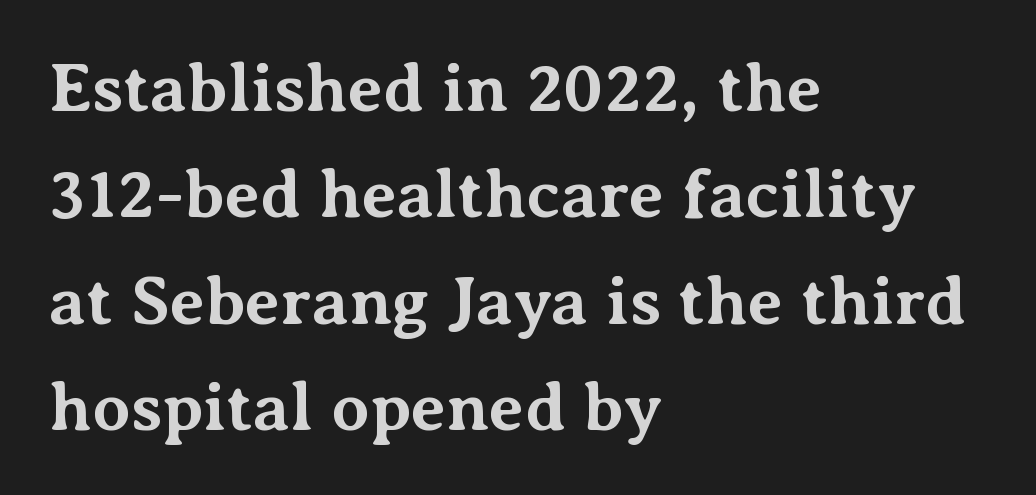
{"serif": "yes", "italic": "no", "bold": "yes", "weight": "bold", "width": "normal", "stroke_contrast": "medium", "x_height": "medium", "monospaced": "no", "underline": "no", "align": "left", "line_spacing": "normal", "line_spacing_ratio": 1.54, "letter_spacing": "normal", "letter_spacing_em": 0.0, "glyph_px": 69}
